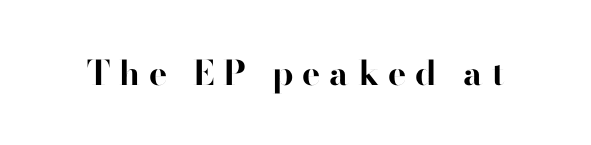
Q: Is the text bold? A: Yes.
Q: Is the text italic (slanted)? A: No, it is upright.
Q: Is the typeface a serif or a sans-serif typeface? A: Sans-serif.
Q: Is the text underlined? A: No.
Q: Is the spacing between letters normal or unusually wide? A: Unusually wide.
Q: Width (condensed, normal, or wide)? A: Normal.
Q: Stroke contrast? A: High.
Q: x-height? A: Small.
Q: Monospaced? A: No.
